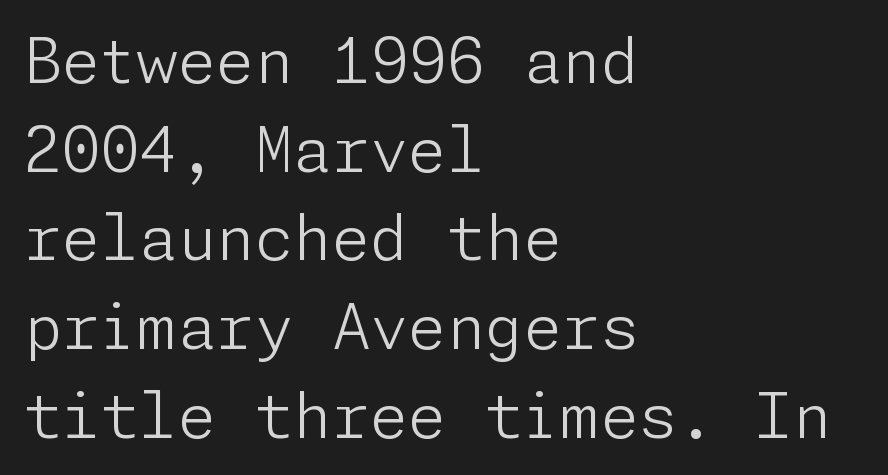
{"serif": "no", "italic": "no", "bold": "no", "weight": "light", "width": "normal", "stroke_contrast": "low", "x_height": "medium", "underline": "no", "align": "left", "line_spacing": "normal", "line_spacing_ratio": 1.43, "letter_spacing": "normal", "letter_spacing_em": 0.0, "glyph_px": 62}
